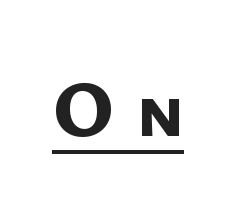
The image shows 79 px bold sans-serif type; set unusually wide letter spacing (+0.26 em), underlined; low stroke contrast and a medium x-height.
